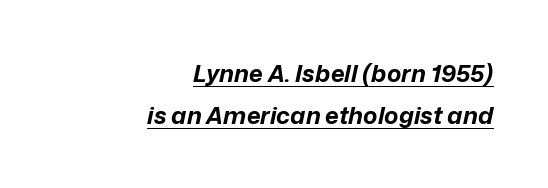
In terms of weight, the rendering is a true, heavy bold. The lettering tilts uniformly, giving the passage an italic look. The line texture is even and compact thanks to regular tracking. Underlining? Definitely there. If you drew a ruler down the right edge, every line would touch it.
